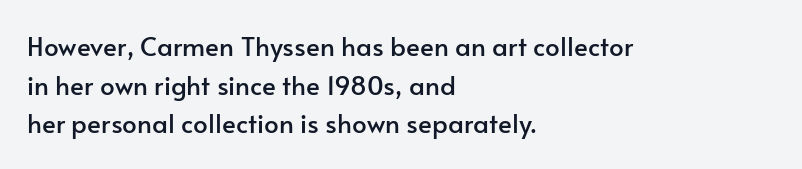
{"italic": "no", "underline": "no", "align": "left", "line_spacing": "normal", "line_spacing_ratio": 1.49, "letter_spacing": "normal", "letter_spacing_em": 0.0, "glyph_px": 26}
